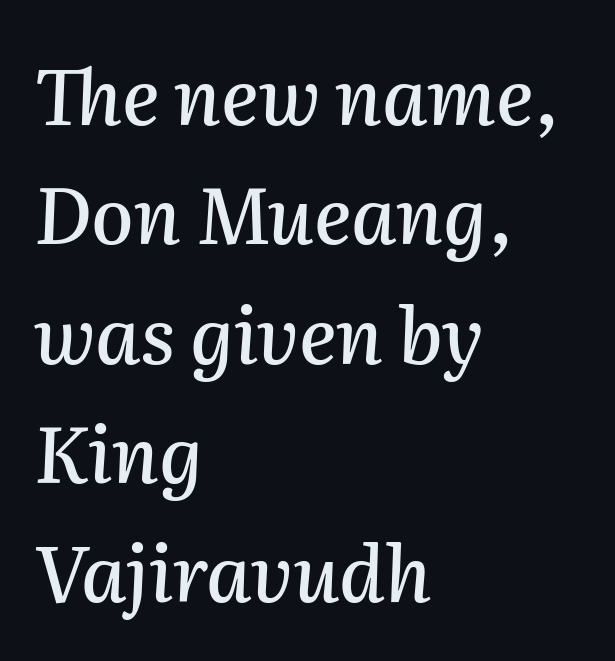
{"italic": "yes", "lean": "right", "slant_degrees": 2, "width": "normal", "stroke_contrast": "medium", "x_height": "medium", "monospaced": "no", "underline": "no", "align": "left", "line_spacing": "normal", "line_spacing_ratio": 1.55, "letter_spacing": "normal", "letter_spacing_em": 0.0, "glyph_px": 77}
